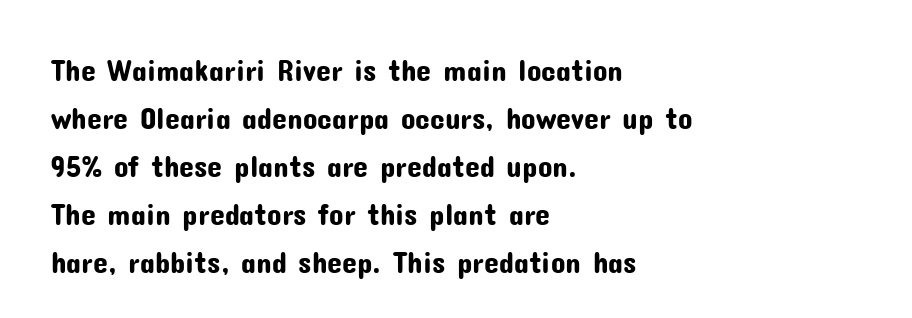
{"serif": "no", "italic": "no", "width": "normal", "stroke_contrast": "low", "x_height": "medium", "monospaced": "no", "underline": "no", "align": "left", "line_spacing": "normal", "line_spacing_ratio": 1.6, "letter_spacing": "normal", "letter_spacing_em": 0.0, "glyph_px": 30}
